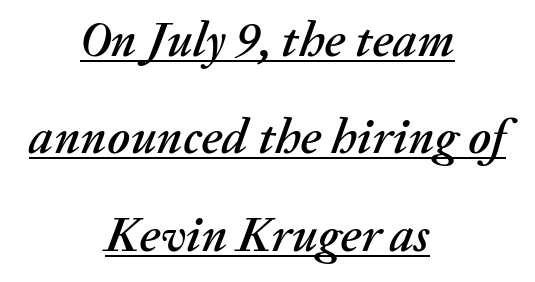
The image shows 50 px text type, italic (leaning right); set centered, loose line spacing (1.95x), normal letter spacing, underlined; medium stroke contrast and a medium x-height.
